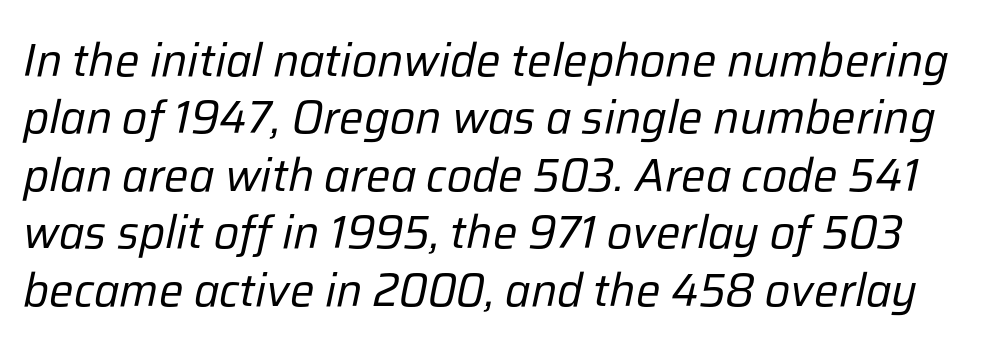
Q: Is the text bold? A: No.
Q: Is the text italic (slanted)? A: Yes, it leans right by about 12 degrees.
Q: Is the text underlined? A: No.
Q: Is the spacing between letters normal or unusually wide? A: Normal.
Q: Is the spacing between lines tight, normal or loose? A: Normal.
Q: Width (condensed, normal, or wide)? A: Normal.
Q: Stroke contrast? A: Low.
Q: x-height? A: Medium.
Q: Monospaced? A: No.
